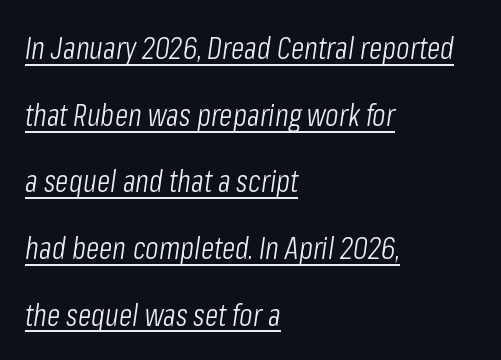
Q: Is the text bold? A: No.
Q: Is the text italic (slanted)? A: Yes, it leans right by about 8 degrees.
Q: Is the text underlined? A: Yes.
Q: How is the paragraph aligned? A: Left-aligned.
Q: Is the spacing between letters normal or unusually wide? A: Normal.
Q: Is the spacing between lines tight, normal or loose? A: Loose.
Q: Width (condensed, normal, or wide)? A: Condensed.
Q: Stroke contrast? A: Low.
Q: x-height? A: Medium.
Q: Monospaced? A: No.
